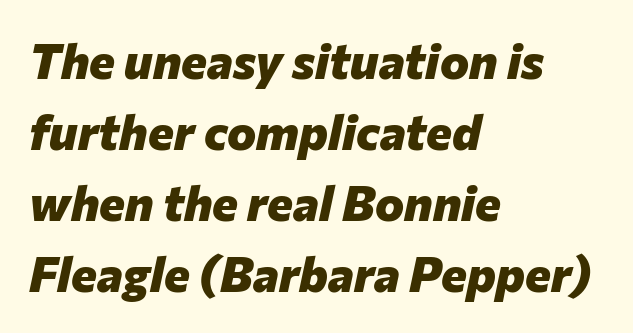
Q: Is the text bold? A: Yes.
Q: Is the text italic (slanted)? A: Yes, it leans right by about 12 degrees.
Q: Is the text underlined? A: No.
Q: How is the paragraph aligned? A: Left-aligned.
Q: Is the spacing between letters normal or unusually wide? A: Normal.
Q: Is the spacing between lines tight, normal or loose? A: Normal.
Q: Width (condensed, normal, or wide)? A: Normal.
Q: Stroke contrast? A: Low.
Q: x-height? A: Medium.
Q: Monospaced? A: No.
